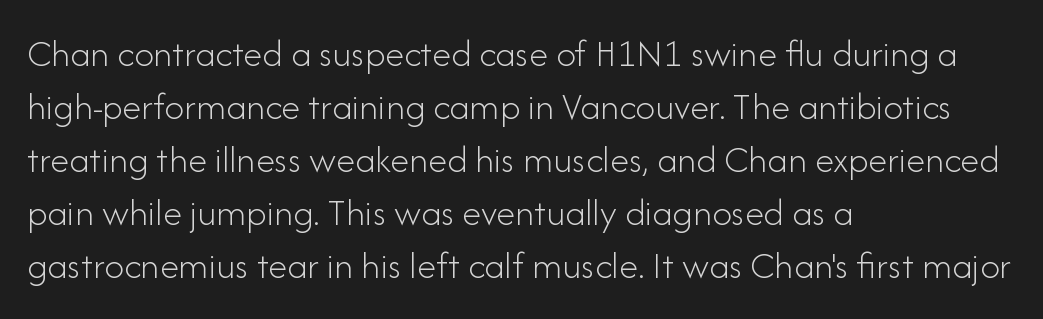
Standard letterfit; no display-style spreading of the glyphs. The typesetting does not lean heavy: it is not bold. Check where the strokes stop: nothing finishes them off — pure sans. Character widths vary here, with narrow letters taking less room than wide ones. Every stem runs plumb, perpendicular to the baseline.
